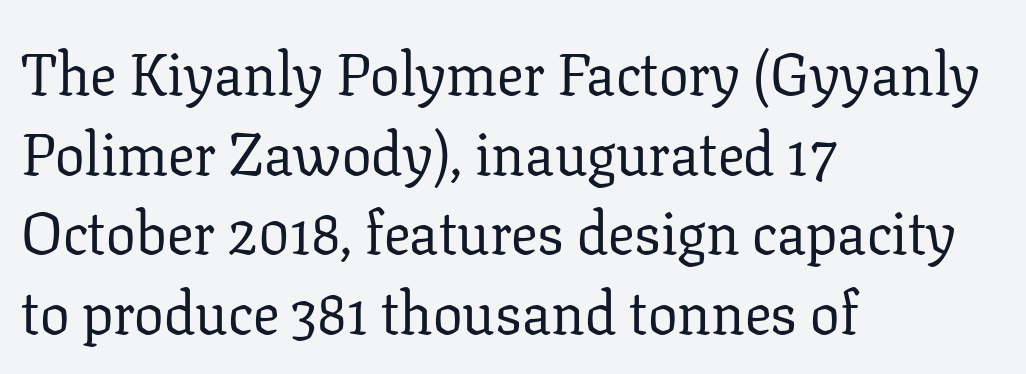
Classification — serif. The designer left line spacing at the default. Each word holds together tightly as a unit, with standard inter-letter gaps. Anything drawn beneath the words? Only blank space.
